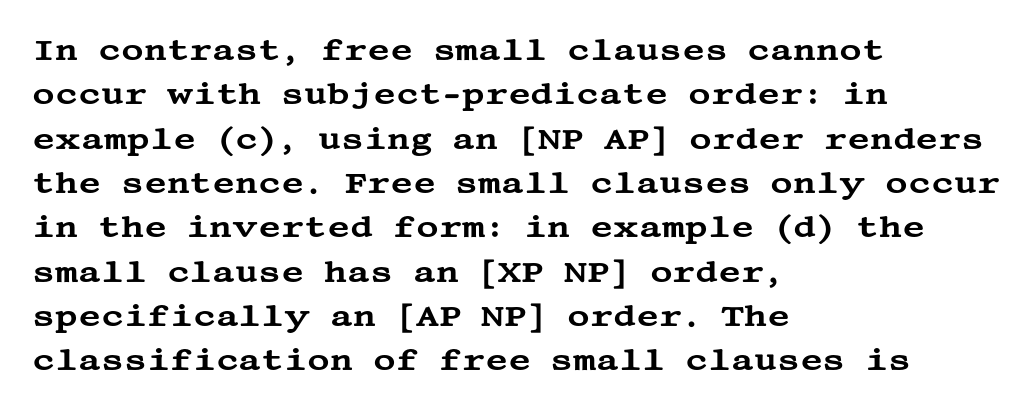
Nope, not italic — everything's standing straight. Between one letter and the next there's only the usual sliver of space. Notice how descenders clear the ascenders below comfortably — that's standard leading. Rule under the text: the space is simply empty. Where is the straight margin? On the left.
